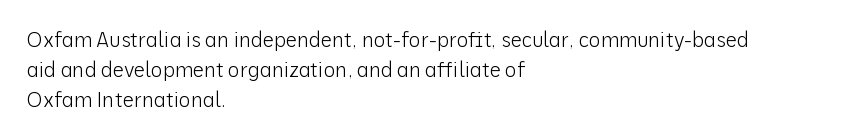
The image shows 20 px text type, upright; set left-aligned, normal line spacing (1.51x), normal letter spacing, not underlined.
